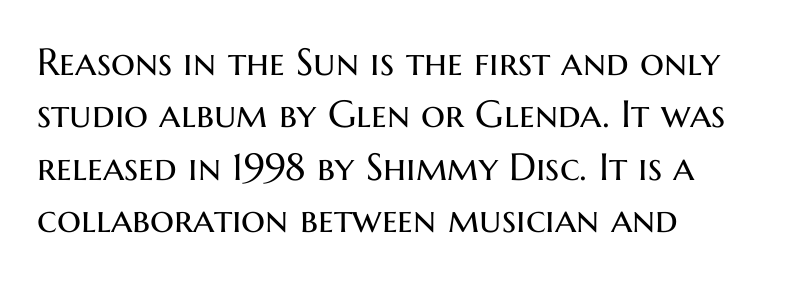
Q: Is the text bold? A: No.
Q: Is the text italic (slanted)? A: No, it is upright.
Q: Is the typeface a serif or a sans-serif typeface? A: Sans-serif.
Q: Is the text underlined? A: No.
Q: How is the paragraph aligned? A: Left-aligned.
Q: Is the spacing between letters normal or unusually wide? A: Normal.
Q: Is the spacing between lines tight, normal or loose? A: Normal.
Q: Width (condensed, normal, or wide)? A: Normal.
Q: Stroke contrast? A: Medium.
Q: x-height? A: Medium.
Q: Monospaced? A: No.
